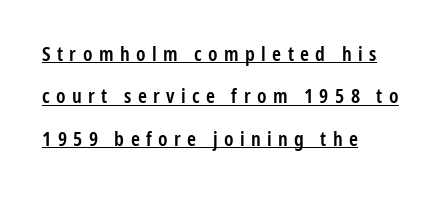
The image shows 20 px text type, upright; set left-aligned, loose line spacing (2.12x), unusually wide letter spacing (+0.32 em), underlined.
